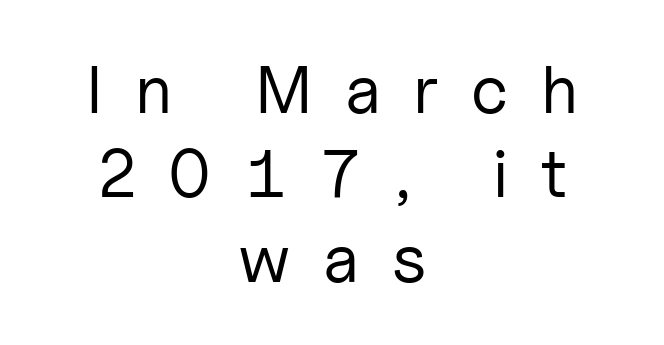
Q: Is the text bold? A: No.
Q: Is the text italic (slanted)? A: No, it is upright.
Q: Is the typeface a serif or a sans-serif typeface? A: Sans-serif.
Q: Is the text underlined? A: No.
Q: How is the paragraph aligned? A: Centered.
Q: Is the spacing between letters normal or unusually wide? A: Unusually wide.
Q: Width (condensed, normal, or wide)? A: Normal.
Q: Stroke contrast? A: Low.
Q: x-height? A: Medium.
Q: Monospaced? A: No.
